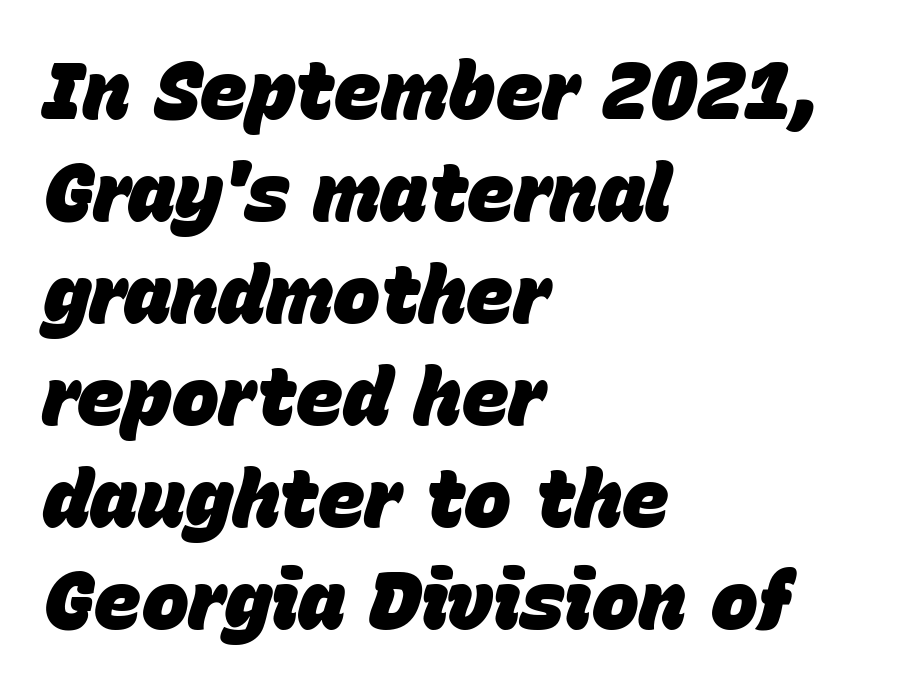
The whole block is typeset with a tilt. The horizontal fit of the characters is conventional and even. The rows are spaced the way most documents space them. Clear beneath every line of the passage. The paragraph shown leans on its left margin. The glyphs have the mass of a bold cut.
